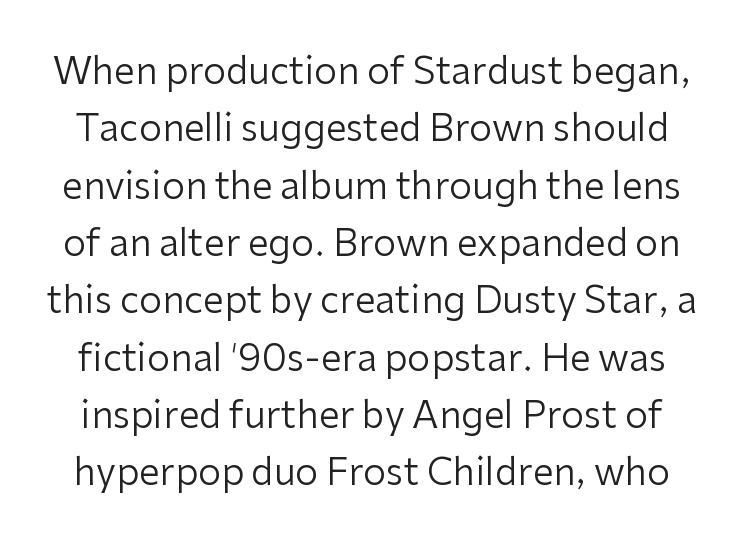
Q: Is the text bold? A: No.
Q: Is the text italic (slanted)? A: No, it is upright.
Q: Is the typeface a serif or a sans-serif typeface? A: Sans-serif.
Q: Is the text underlined? A: No.
Q: Is the spacing between letters normal or unusually wide? A: Normal.
Q: Is the spacing between lines tight, normal or loose? A: Normal.
Q: Width (condensed, normal, or wide)? A: Normal.
Q: Stroke contrast? A: Low.
Q: x-height? A: Medium.
Q: Monospaced? A: No.
